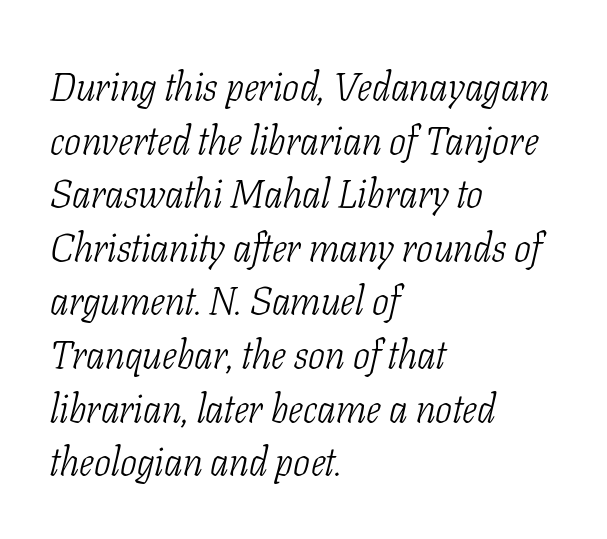
The image shows 40 px light, condensed serif type, italic (leaning right); set left-aligned, normal line spacing (1.34x), normal letter spacing, not underlined; low stroke contrast and a medium x-height.
